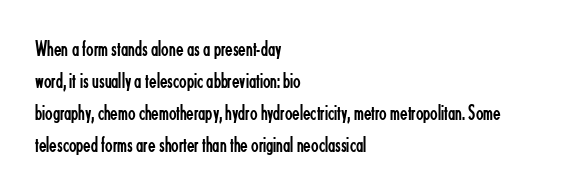
{"italic": "no", "bold": "no", "underline": "no", "align": "left", "line_spacing": "normal", "line_spacing_ratio": 1.46, "letter_spacing": "normal", "letter_spacing_em": 0.0, "glyph_px": 22}
